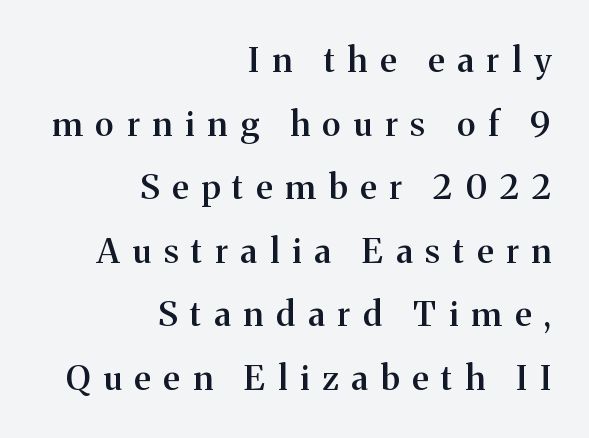
Q: Is the text bold? A: Semi-bold.
Q: Is the text italic (slanted)? A: No, it is upright.
Q: Is the typeface a serif or a sans-serif typeface? A: Serif.
Q: Is the text underlined? A: No.
Q: How is the paragraph aligned? A: Right-aligned.
Q: Is the spacing between letters normal or unusually wide? A: Unusually wide.
Q: Width (condensed, normal, or wide)? A: Normal.
Q: Stroke contrast? A: Medium.
Q: x-height? A: Medium.
Q: Monospaced? A: No.
